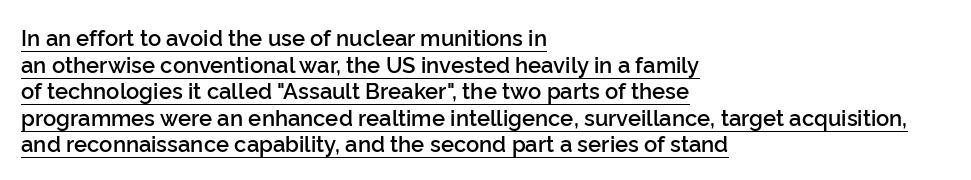
The tracking reads as untouched default to a designer's eye. Ascenders rise straight up at ninety degrees. The text block is weighted toward the left margin, trailing off unevenly rightward. As a designer I'd log this as weight 600, semibold. Is there an underline? Yes — a line sits under the letters.
